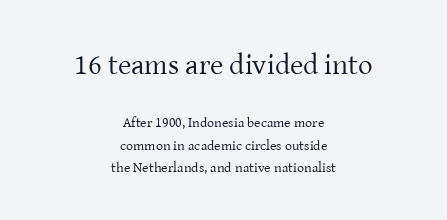
The image shows 29 px regular-weight serif type, upright; set centered, normal line spacing (1.59x), normal letter spacing, not underlined; the first (top) block is 2.07x larger; low stroke contrast and a medium x-height.
